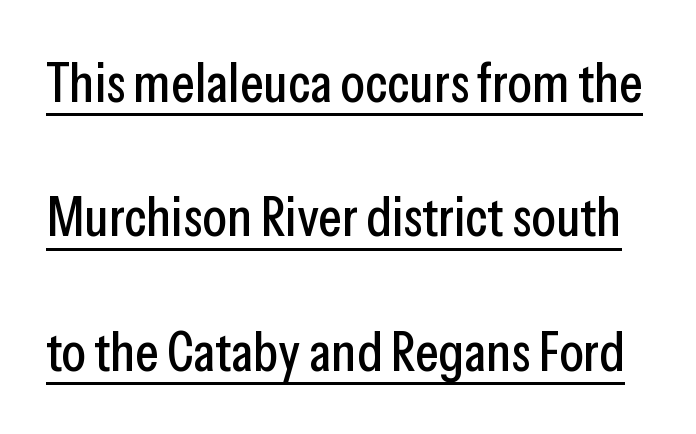
Note the varied advance widths — an 'i' is clearly narrower than an 'm'. What's the leading like? Stretched, with rows far apart. Do the letters lean? They stand straight. Underlining? Definitely there.
